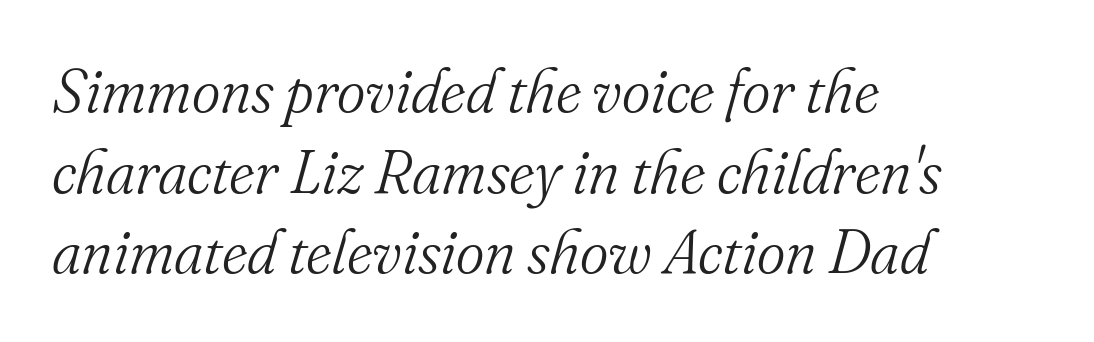
The image shows 61 px light serif type, italic (leaning right); set left-aligned, normal line spacing (1.32x), normal letter spacing, not underlined; medium stroke contrast and a small x-height.
